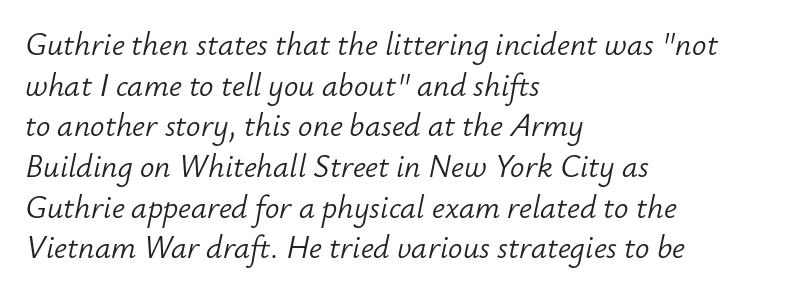
These lines were composed using italics. Rule under the text: the space is simply empty. This rendering leaves character spacing at its baseline value. Notice how the passage keeps a crisp vertical edge on the left only. One glance says typical: line gaps are just what's usual. Think of a printed novel: that variable character pitch is what you see here.
